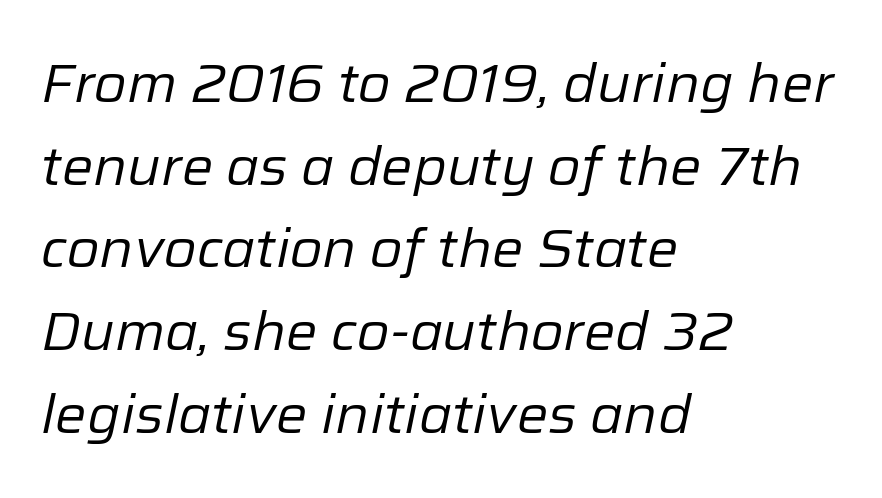
The letterforms sit shoulder to shoulder at normal distance. This block has exactly the height ordinary leading produces. This sample is left-justified, so line endings fall wherever the words run out. The weight tops out at a normal text grade.
